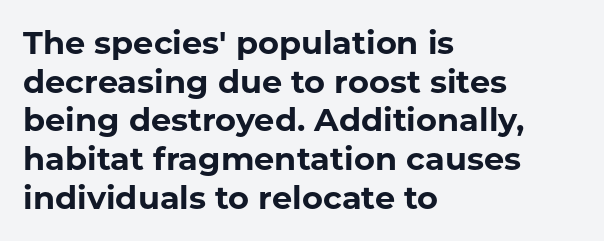
Q: Is the text bold? A: Yes.
Q: Is the text italic (slanted)? A: No, it is upright.
Q: Is the typeface a serif or a sans-serif typeface? A: Sans-serif.
Q: Is the text underlined? A: No.
Q: How is the paragraph aligned? A: Left-aligned.
Q: Is the spacing between letters normal or unusually wide? A: Normal.
Q: Width (condensed, normal, or wide)? A: Normal.
Q: Stroke contrast? A: Low.
Q: x-height? A: Medium.
Q: Monospaced? A: No.
